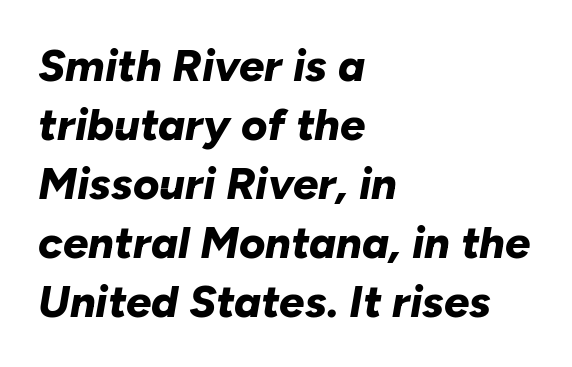
Q: Is the text bold? A: Yes.
Q: Is the text italic (slanted)? A: Yes, it leans right by about 10 degrees.
Q: Is the text underlined? A: No.
Q: How is the paragraph aligned? A: Left-aligned.
Q: Is the spacing between letters normal or unusually wide? A: Normal.
Q: Is the spacing between lines tight, normal or loose? A: Normal.
Q: Width (condensed, normal, or wide)? A: Normal.
Q: Stroke contrast? A: Low.
Q: x-height? A: Medium.
Q: Monospaced? A: No.
